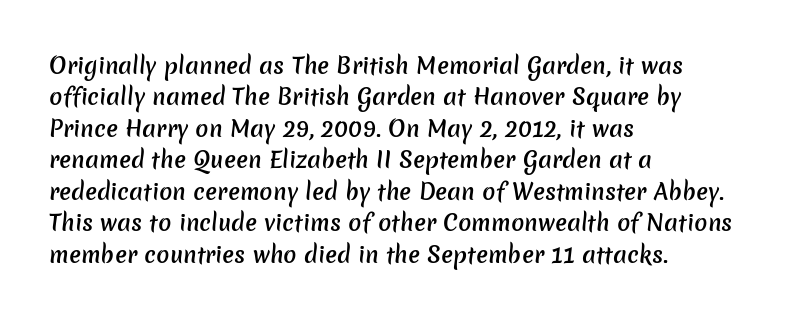
The image shows 22 px text type; set left-aligned, normal line spacing (1.43x), normal letter spacing, not underlined.
